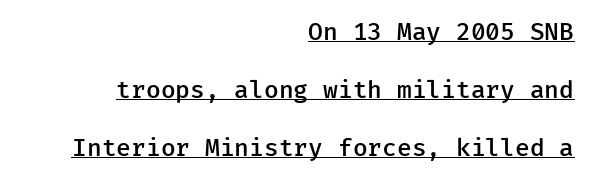
The image shows 24 px text type, upright; set right-aligned, loose line spacing (2.41x), normal letter spacing, underlined.
